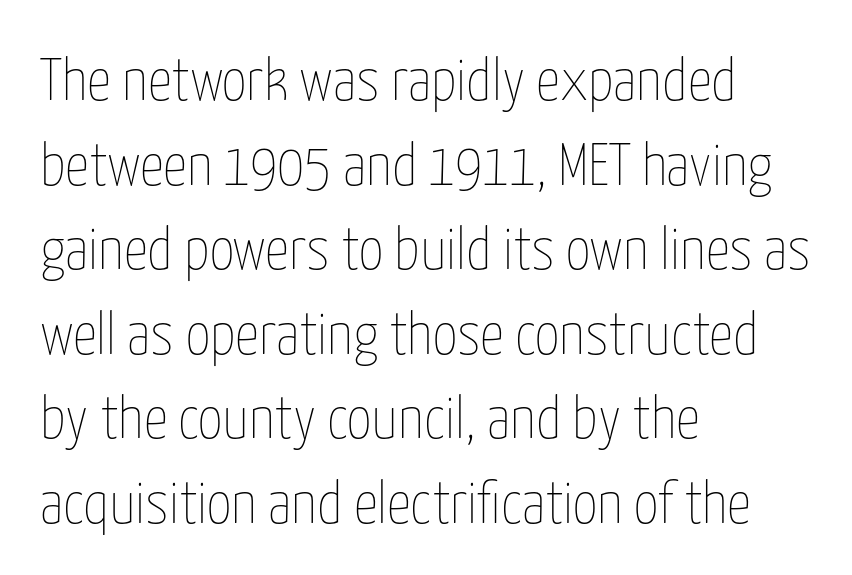
Q: Is the text bold? A: No.
Q: Is the text italic (slanted)? A: No, it is upright.
Q: Is the text underlined? A: No.
Q: How is the paragraph aligned? A: Left-aligned.
Q: Is the spacing between letters normal or unusually wide? A: Normal.
Q: Is the spacing between lines tight, normal or loose? A: Normal.
Q: Width (condensed, normal, or wide)? A: Condensed.
Q: Stroke contrast? A: Low.
Q: x-height? A: Medium.
Q: Monospaced? A: No.
